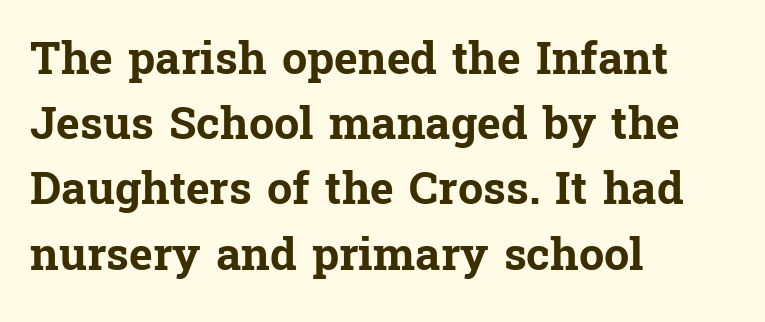
The image shows 45 px bold serif type, upright; set left-aligned, normal line spacing (1.45x), normal letter spacing, not underlined; low stroke contrast and a medium x-height.
